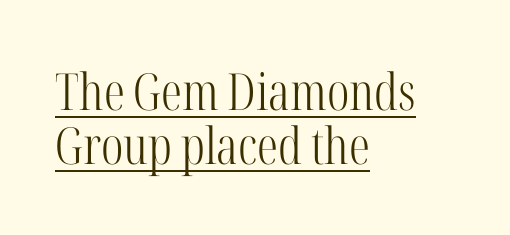
The image shows 51 px light, condensed serif type, upright; set left-aligned, tight line spacing (1.06x), normal letter spacing, underlined; high stroke contrast and a medium x-height.
